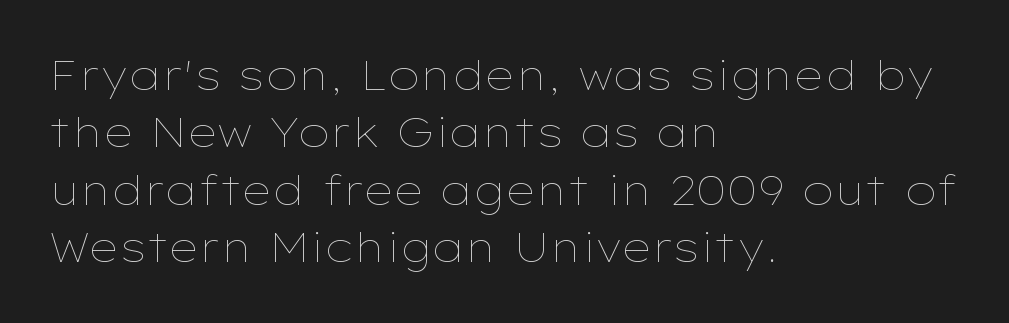
Q: Is the text bold? A: No.
Q: Is the text italic (slanted)? A: No, it is upright.
Q: Is the text underlined? A: No.
Q: How is the paragraph aligned? A: Left-aligned.
Q: Is the spacing between letters normal or unusually wide? A: Normal.
Q: Is the spacing between lines tight, normal or loose? A: Normal.
Q: Width (condensed, normal, or wide)? A: Wide.
Q: Stroke contrast? A: Low.
Q: x-height? A: Medium.
Q: Monospaced? A: No.
